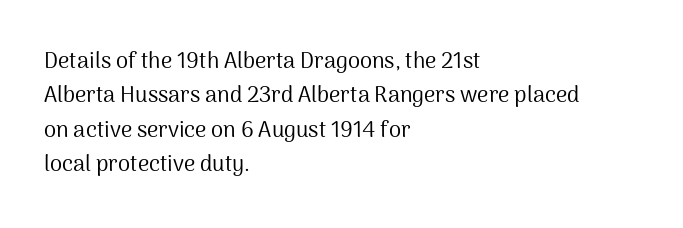
The image shows 22 px text type, upright; set left-aligned, normal line spacing (1.56x), normal letter spacing, not underlined.
